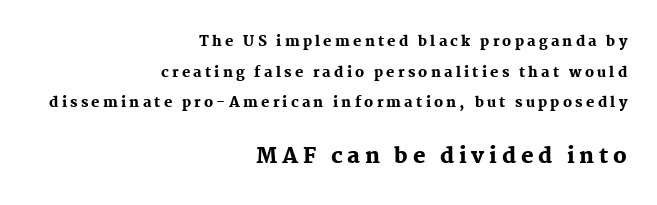
{"italic": "no", "bold": "yes", "underline": "no", "align": "right", "line_spacing": "loose", "line_spacing_ratio": 2.19, "letter_spacing": "wide", "letter_spacing_em": 0.23, "larger_block": "second", "size_ratio": 1.5, "glyph_px": 21}
